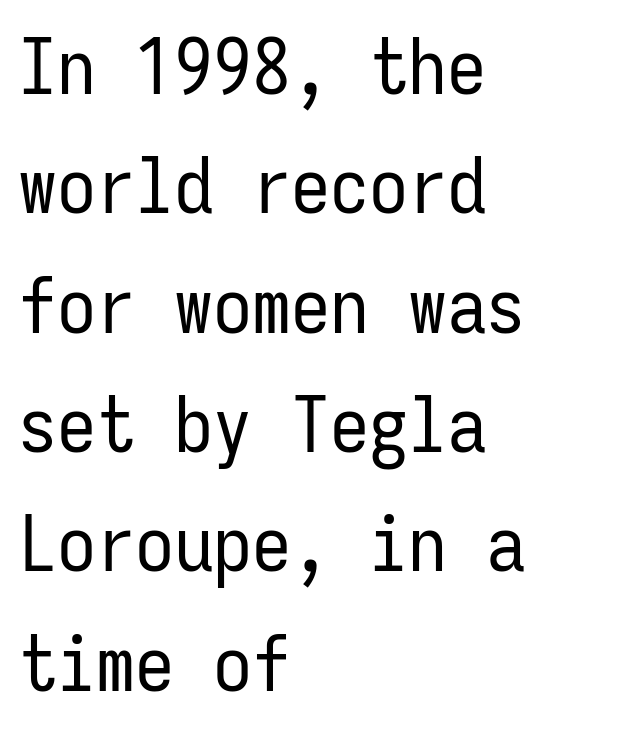
The passage is arranged the way most books set body copy — flush left. The typesetting does not lean heavy: it is not bold. Is the letter spacing exaggerated? No — it looks like the ordinary default. Has an underline been added? It has not. Normally led — the rows are evenly, conventionally spaced. This sample uses an upright cut, with every glyph sitting square on the baseline.
